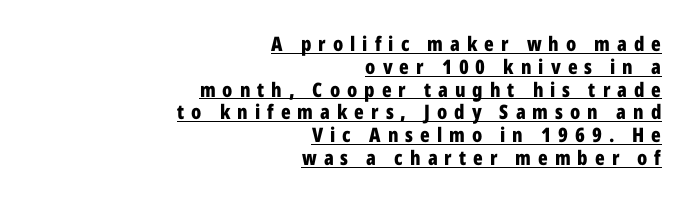
Q: Is the text bold? A: Yes.
Q: Is the text italic (slanted)? A: No, it is upright.
Q: Is the text underlined? A: Yes.
Q: How is the paragraph aligned? A: Right-aligned.
Q: Is the spacing between letters normal or unusually wide? A: Unusually wide.
Q: Is the spacing between lines tight, normal or loose? A: Tight.
